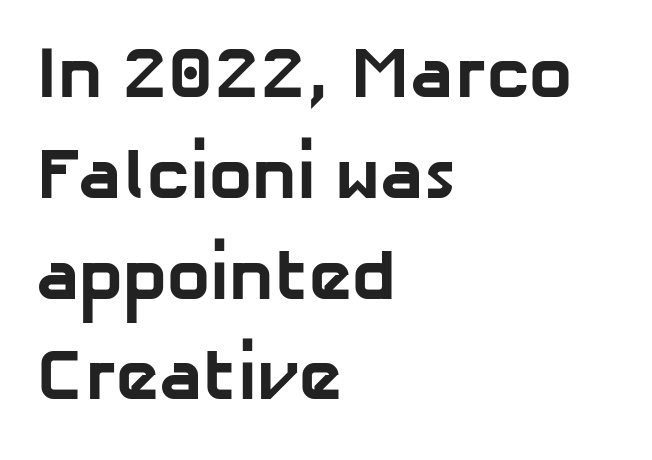
Leading: standard. How are the letters spaced? Ordinarily, with no added tracking. The glyphs are unaccompanied by any horizontal stroke below them. Character widths vary here, with narrow letters taking less room than wide ones. Casual observation: everything's shoved over to the left. The rendering uses a bold face; every stroke is thick and dark.
